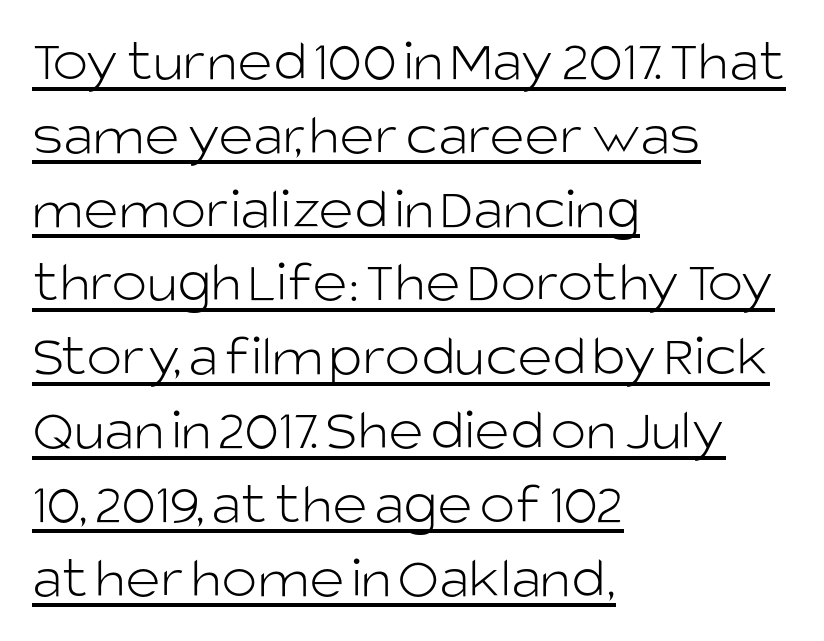
{"serif": "no", "italic": "no", "bold": "no", "weight": "light", "width": "normal", "stroke_contrast": "low", "x_height": "large", "monospaced": "no", "underline": "yes", "align": "left", "line_spacing_ratio": 1.23, "letter_spacing": "normal", "letter_spacing_em": 0.0, "glyph_px": 60}
